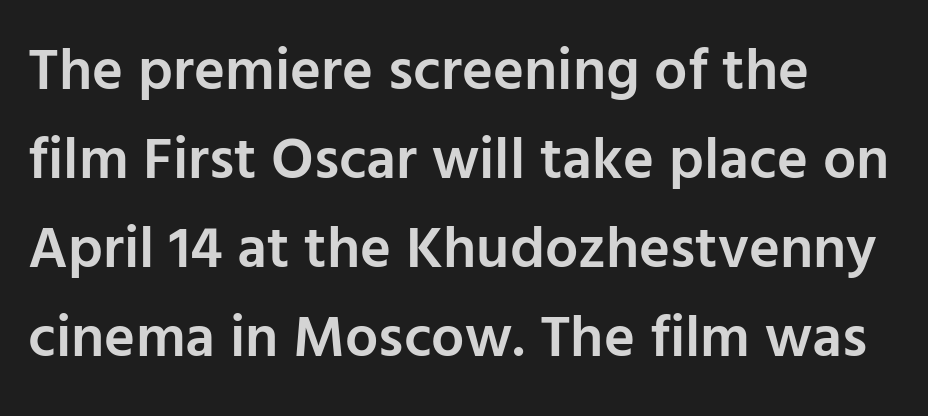
{"serif": "no", "italic": "no", "bold": "semi", "weight": "semibold", "width": "normal", "stroke_contrast": "low", "x_height": "medium", "monospaced": "no", "underline": "no", "align": "left", "line_spacing": "normal", "line_spacing_ratio": 1.51, "letter_spacing": "normal", "letter_spacing_em": 0.0, "glyph_px": 59}
